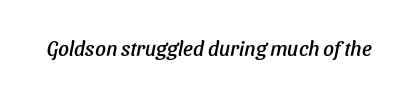
{"italic": "yes", "lean": "right", "slant_degrees": 11, "underline": "no", "letter_spacing": "normal", "letter_spacing_em": 0.0, "glyph_px": 21}
